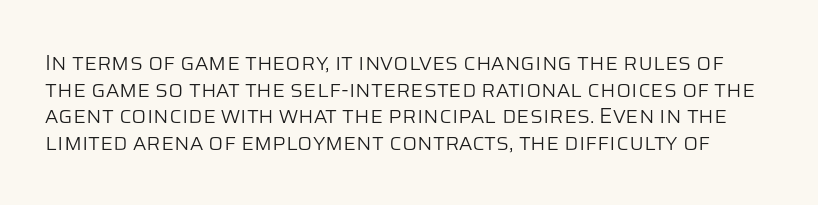
{"italic": "no", "bold": "no", "underline": "no", "line_spacing_ratio": 1.21, "letter_spacing": "normal", "letter_spacing_em": 0.0, "glyph_px": 22}
